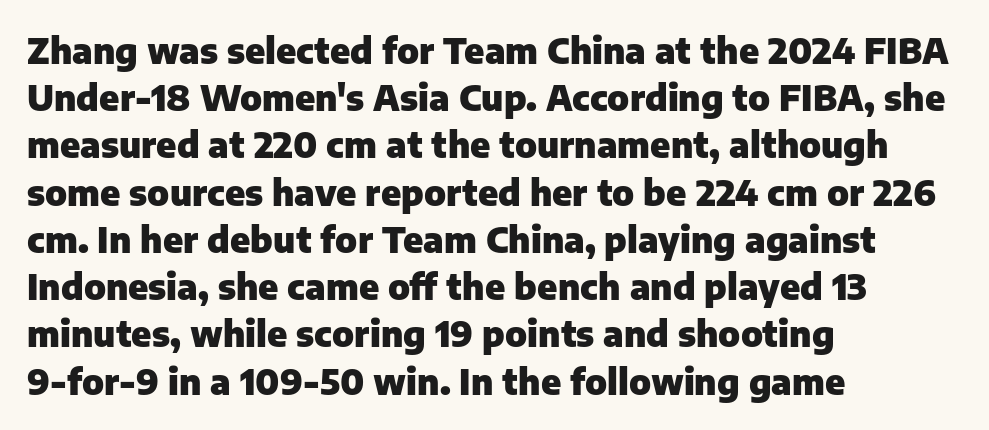
The image shows 35 px heavy sans-serif type, upright; set left-aligned, normal line spacing (1.35x), normal letter spacing, not underlined; low stroke contrast and a medium x-height.
